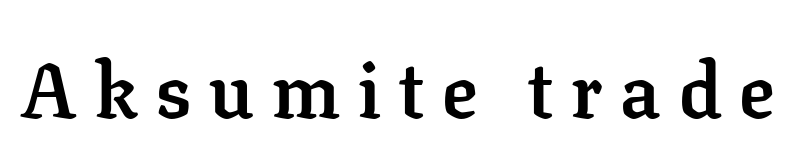
The image shows 78 px semibold serif type, upright; set unusually wide letter spacing (+0.23 em), not underlined; low stroke contrast and a medium x-height.
